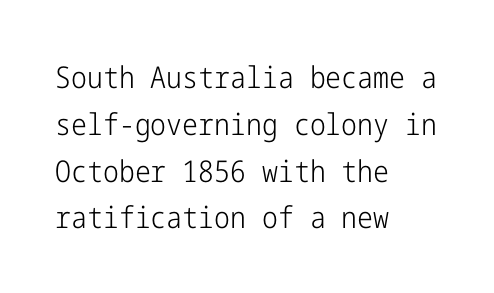
{"serif": "no", "italic": "no", "bold": "no", "weight": "light", "width": "condensed", "stroke_contrast": "low", "x_height": "medium", "underline": "no", "align": "left", "line_spacing": "normal", "line_spacing_ratio": 1.56, "letter_spacing": "normal", "letter_spacing_em": 0.0, "glyph_px": 30}
